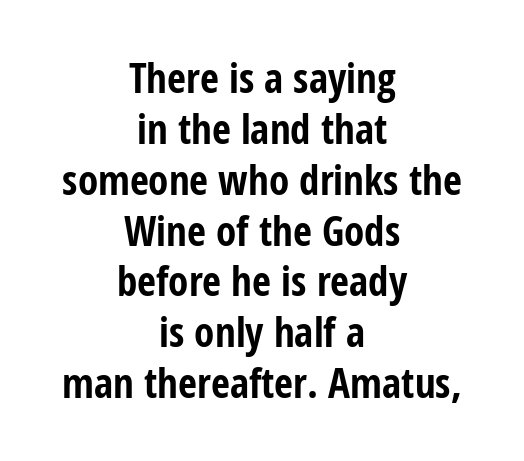
{"serif": "no", "italic": "no", "bold": "yes", "weight": "bold", "width": "condensed", "stroke_contrast": "low", "x_height": "medium", "monospaced": "no", "underline": "no", "align": "center", "line_spacing_ratio": 1.24, "letter_spacing": "normal", "letter_spacing_em": 0.0, "glyph_px": 41}
